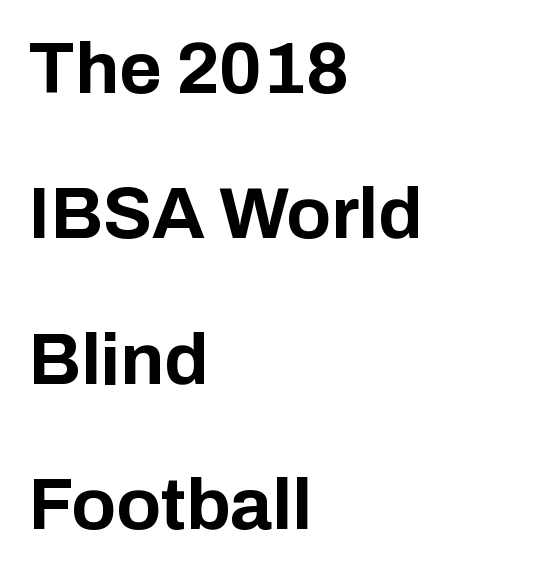
The image shows 73 px bold sans-serif type, upright; set left-aligned, loose line spacing (1.99x), normal letter spacing, not underlined; low stroke contrast and a medium x-height.
